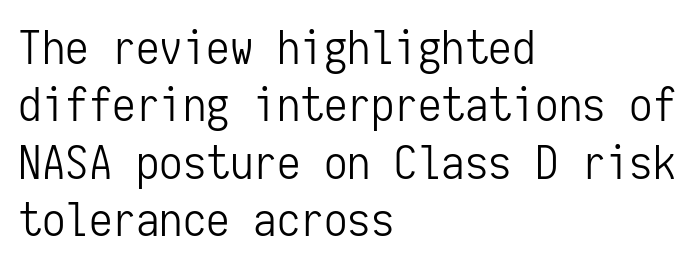
Q: Is the text bold? A: No.
Q: Is the text italic (slanted)? A: No, it is upright.
Q: Is the typeface a serif or a sans-serif typeface? A: Sans-serif.
Q: Is the text underlined? A: No.
Q: How is the paragraph aligned? A: Left-aligned.
Q: Is the spacing between letters normal or unusually wide? A: Normal.
Q: Width (condensed, normal, or wide)? A: Condensed.
Q: Stroke contrast? A: Low.
Q: x-height? A: Medium.
Q: Monospaced? A: Yes.
